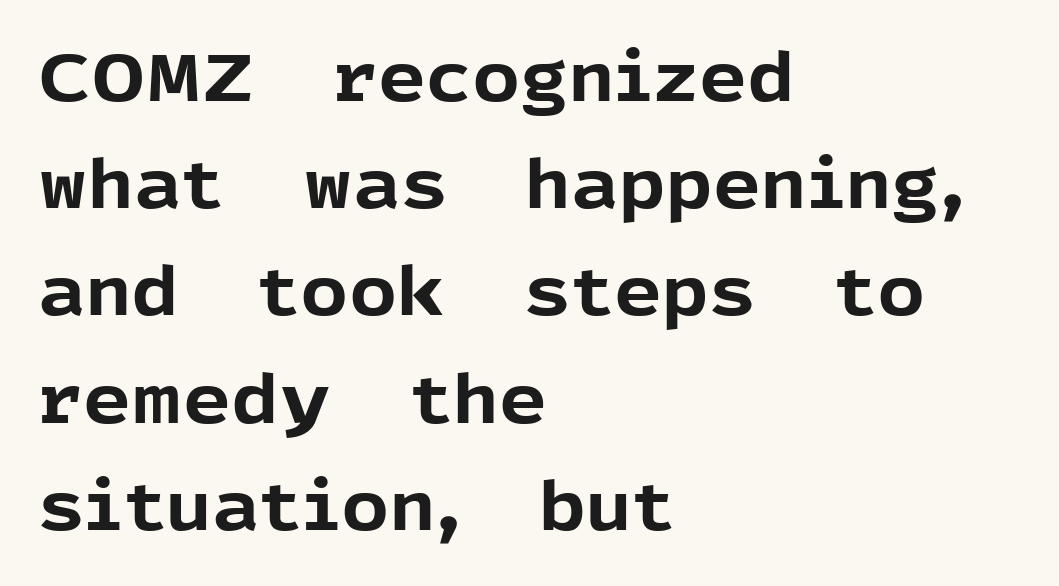
{"serif": "no", "italic": "no", "bold": "yes", "weight": "bold", "width": "normal", "x_height": "medium", "monospaced": "no", "underline": "no", "align": "left", "line_spacing": "normal", "line_spacing_ratio": 1.6, "letter_spacing": "normal", "letter_spacing_em": 0.0, "glyph_px": 67}
